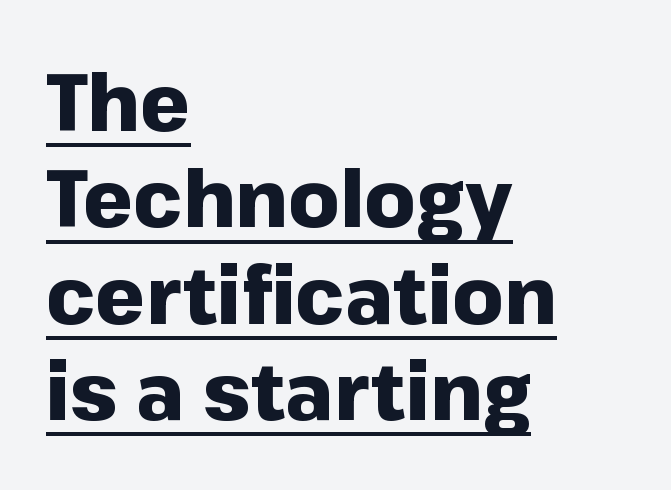
Q: Is the text bold? A: Yes.
Q: Is the text italic (slanted)? A: No, it is upright.
Q: Is the typeface a serif or a sans-serif typeface? A: Sans-serif.
Q: Is the text underlined? A: Yes.
Q: How is the paragraph aligned? A: Left-aligned.
Q: Is the spacing between letters normal or unusually wide? A: Normal.
Q: Width (condensed, normal, or wide)? A: Normal.
Q: Stroke contrast? A: Low.
Q: x-height? A: Medium.
Q: Monospaced? A: No.
